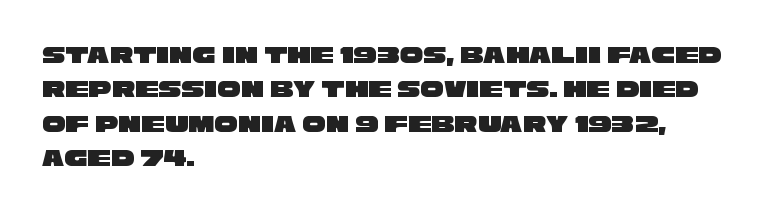
Q: Is the text underlined? A: No.
Q: How is the paragraph aligned? A: Left-aligned.
Q: Is the spacing between letters normal or unusually wide? A: Normal.
Q: Is the spacing between lines tight, normal or loose? A: Normal.
